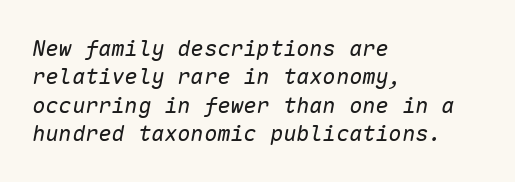
The image shows 22 px text type, italic (leaning right); set left-aligned, normal line spacing (1.29x), normal letter spacing, not underlined.
